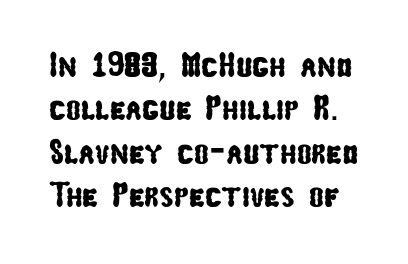
The image shows 35 px condensed sans-serif type; set line spacing 1.24x, normal letter spacing, not underlined; low stroke contrast and a medium x-height.
